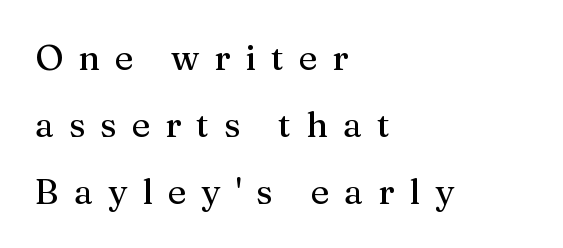
The image shows 35 px serif type, upright; set left-aligned, loose line spacing (1.91x), unusually wide letter spacing (+0.43 em), not underlined; medium stroke contrast and a medium x-height.
